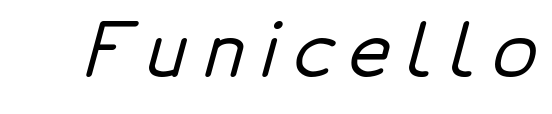
{"serif": "no", "width": "normal", "stroke_contrast": "low", "x_height": "medium", "monospaced": "no", "underline": "no", "letter_spacing": "wide", "letter_spacing_em": 0.22, "glyph_px": 73}
